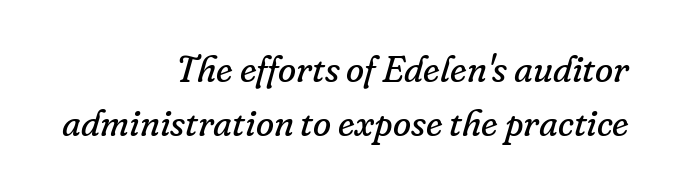
The face used here is proportionally spaced, like ordinary book or web type. Alignment: flush right. Bold? No — there's no thickening of the strokes. Unmarked baselines from the first word to the last.
